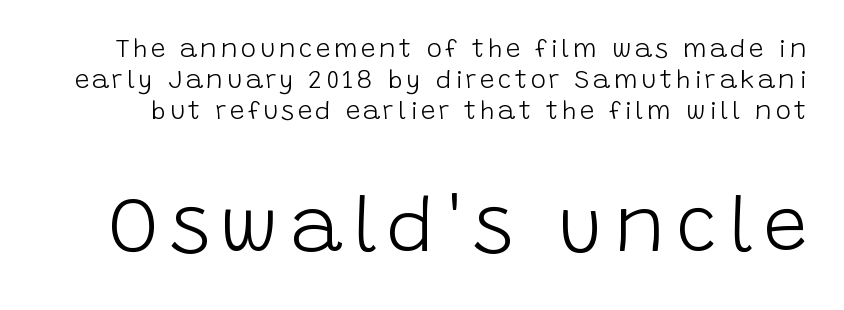
The image shows 79 px light sans-serif type, upright; set line spacing 1.19x, not underlined; the second (bottom) block is 3.04x larger; low stroke contrast and a large x-height.
